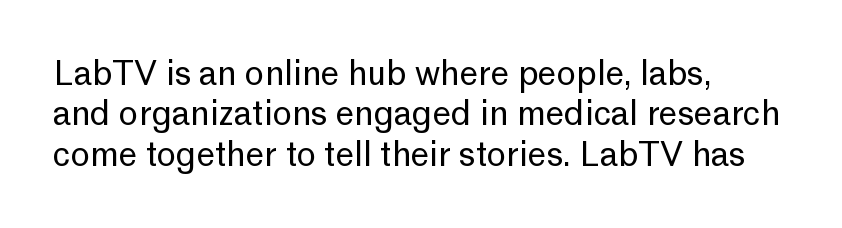
Decoration check: the copy has no underline. Note: no serifs on the glyphs. Notice how the stems are strictly vertical — no italics here. Reading down the block, your eye returns to a fixed left position each line.
